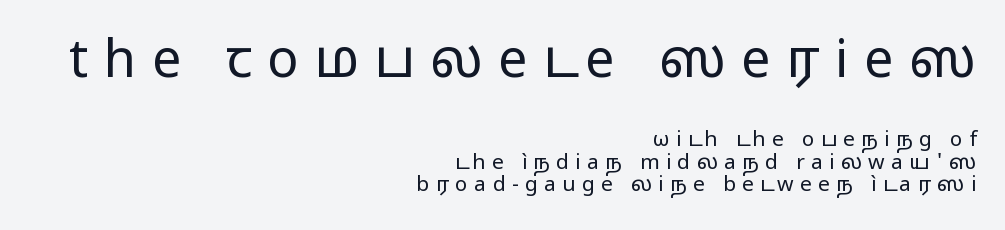
Here the first block reads like a headline and the second like body copy. One glance says dense: line gaps are narrower than usual. The lines are quadded right. Serifs: no, the terminals of the letterforms are clean. Lines of text with bare space underneath.
